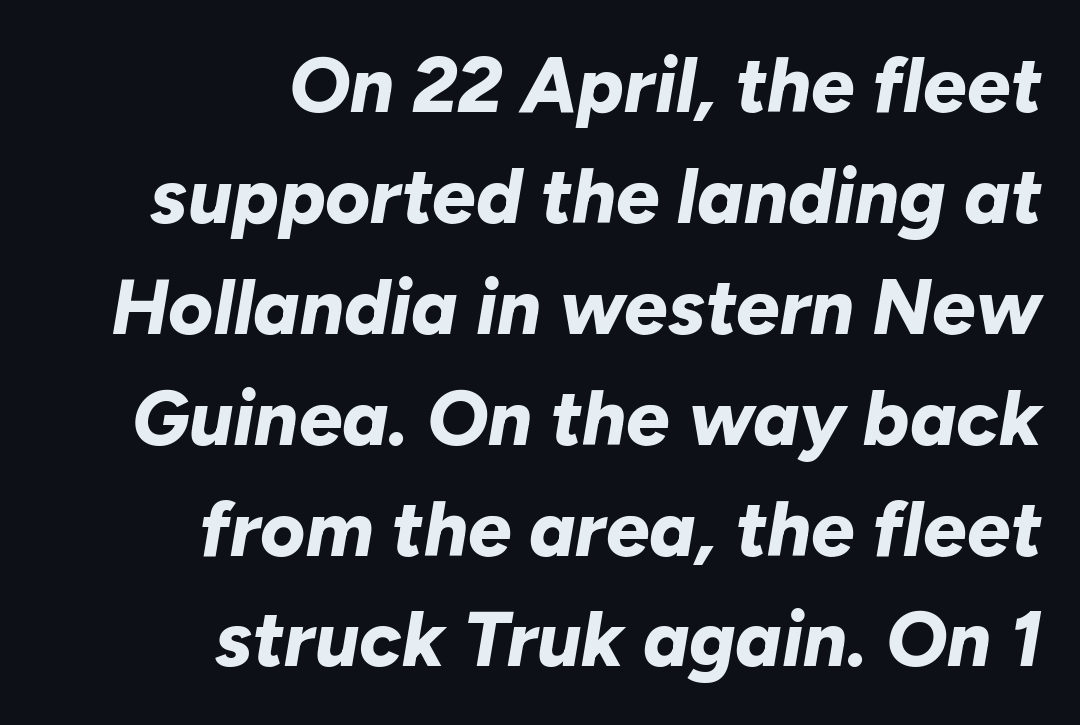
The image shows 77 px bold type, italic (leaning right); set right-aligned, normal line spacing (1.44x), normal letter spacing, not underlined; low stroke contrast and a medium x-height.
